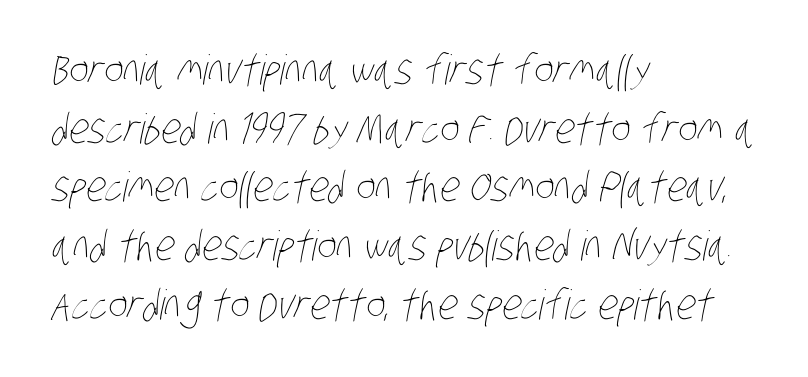
{"bold": "no", "weight": "thin", "width": "condensed", "stroke_contrast": "low", "x_height": "large", "monospaced": "no", "underline": "no", "align": "left", "line_spacing": "normal", "line_spacing_ratio": 1.43, "letter_spacing": "normal", "letter_spacing_em": 0.0, "glyph_px": 41}
